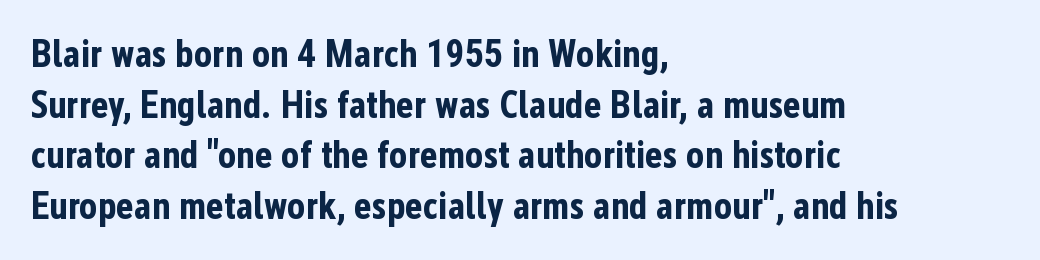
Q: Is the text bold? A: Yes.
Q: Is the text italic (slanted)? A: No, it is upright.
Q: Is the typeface a serif or a sans-serif typeface? A: Sans-serif.
Q: Is the text underlined? A: No.
Q: How is the paragraph aligned? A: Left-aligned.
Q: Is the spacing between letters normal or unusually wide? A: Normal.
Q: Is the spacing between lines tight, normal or loose? A: Normal.
Q: Width (condensed, normal, or wide)? A: Condensed.
Q: Stroke contrast? A: Low.
Q: x-height? A: Medium.
Q: Monospaced? A: No.
